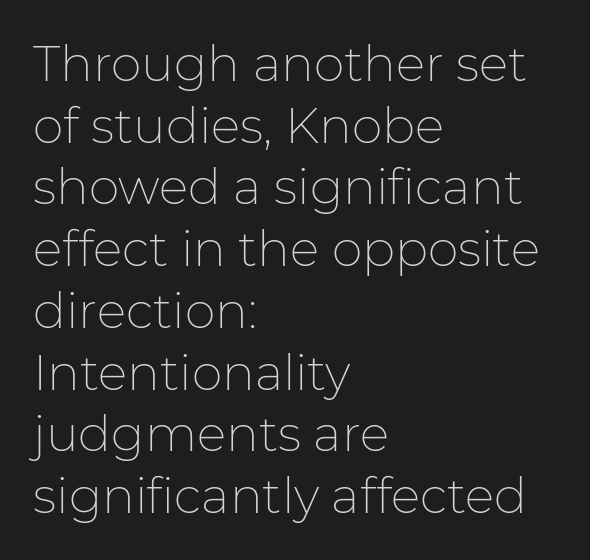
{"serif": "no", "italic": "no", "bold": "no", "weight": "thin", "width": "normal", "stroke_contrast": "low", "x_height": "medium", "monospaced": "no", "underline": "no", "align": "left", "line_spacing": "normal", "line_spacing_ratio": 1.26, "letter_spacing": "normal", "letter_spacing_em": 0.0, "glyph_px": 49}
